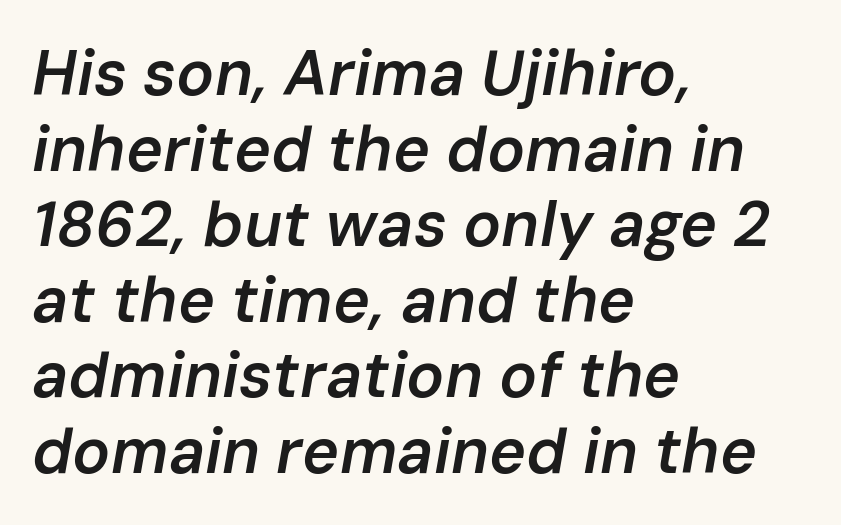
{"italic": "yes", "lean": "right", "slant_degrees": 10, "bold": "semi", "weight": "semibold", "width": "normal", "stroke_contrast": "low", "x_height": "medium", "monospaced": "no", "underline": "no", "align": "left", "line_spacing_ratio": 1.2, "letter_spacing": "normal", "letter_spacing_em": 0.0, "glyph_px": 63}
